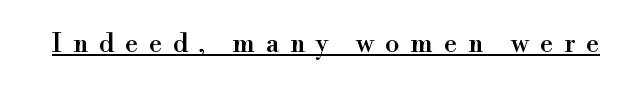
{"italic": "no", "underline": "yes", "letter_spacing": "wide", "letter_spacing_em": 0.42, "glyph_px": 26}
